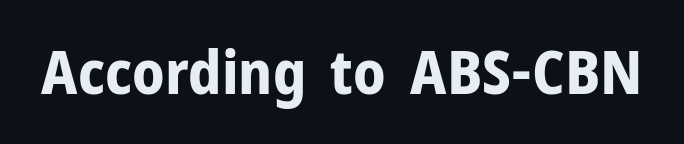
Q: Is the text bold? A: Yes.
Q: Is the text italic (slanted)? A: No, it is upright.
Q: Is the typeface a serif or a sans-serif typeface? A: Sans-serif.
Q: Is the text underlined? A: No.
Q: Is the spacing between letters normal or unusually wide? A: Normal.
Q: Width (condensed, normal, or wide)? A: Normal.
Q: Stroke contrast? A: Low.
Q: x-height? A: Medium.
Q: Monospaced? A: No.
